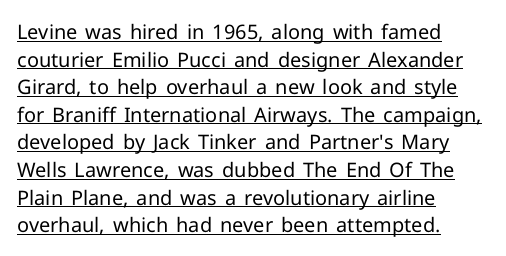
The image shows 20 px text type, upright; set left-aligned, normal line spacing (1.38x), normal letter spacing, underlined.
